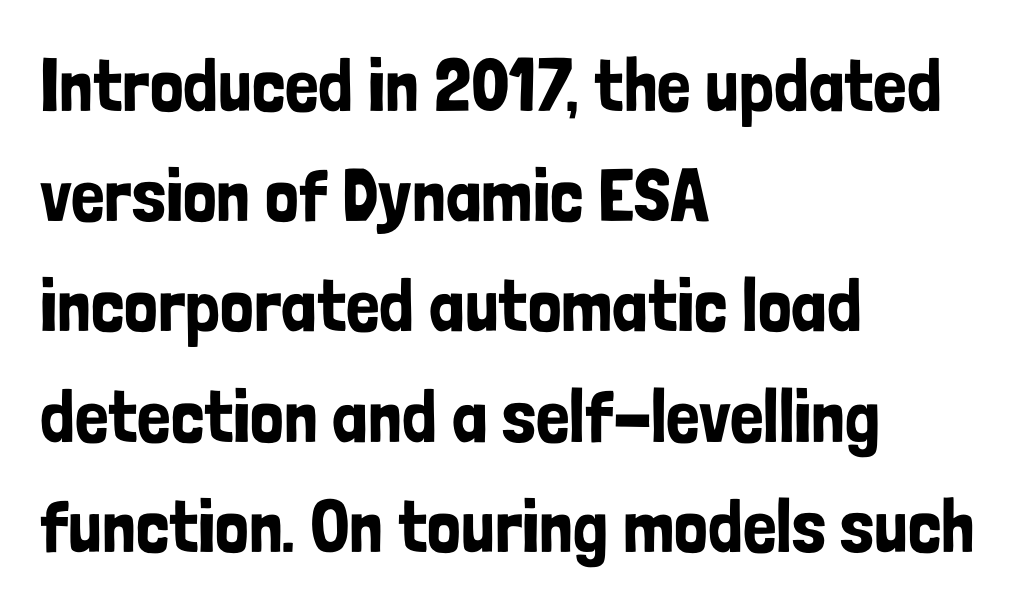
{"serif": "no", "italic": "no", "width": "condensed", "stroke_contrast": "low", "x_height": "medium", "monospaced": "no", "underline": "no", "align": "left", "line_spacing": "normal", "line_spacing_ratio": 1.47, "letter_spacing": "normal", "letter_spacing_em": 0.0, "glyph_px": 75}
